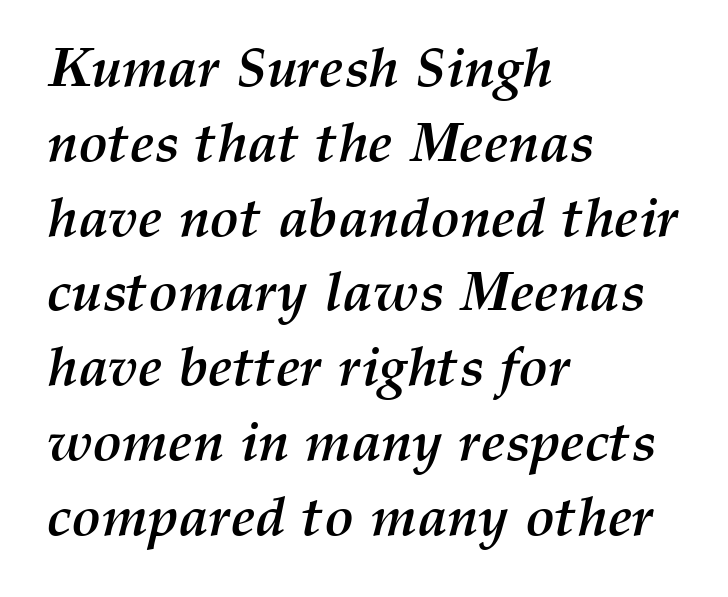
{"italic": "yes", "lean": "right", "slant_degrees": 12, "bold": "yes", "weight": "semibold", "width": "normal", "stroke_contrast": "medium", "x_height": "medium", "monospaced": "no", "underline": "no", "align": "left", "line_spacing": "normal", "line_spacing_ratio": 1.36, "letter_spacing": "normal", "letter_spacing_em": 0.0, "glyph_px": 55}
